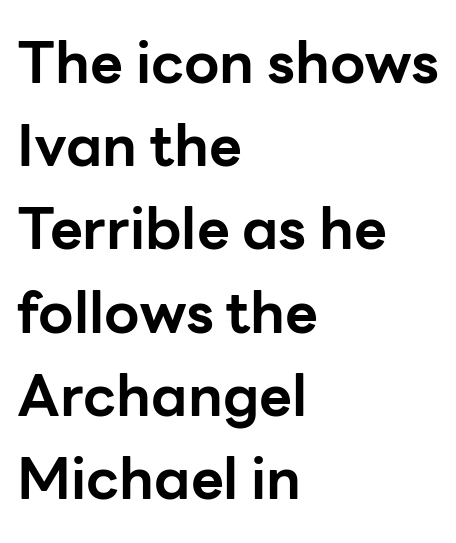
{"serif": "no", "italic": "no", "bold": "yes", "weight": "bold", "width": "normal", "stroke_contrast": "low", "x_height": "medium", "monospaced": "no", "underline": "no", "align": "left", "line_spacing": "normal", "line_spacing_ratio": 1.46, "letter_spacing": "normal", "letter_spacing_em": 0.0, "glyph_px": 57}
